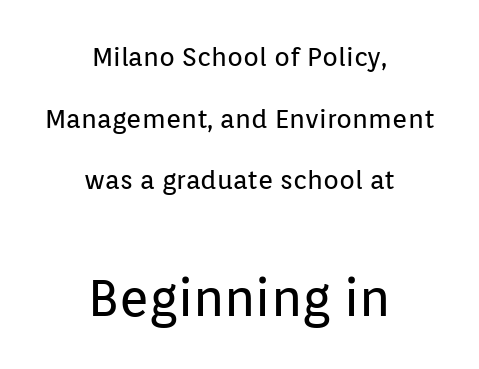
{"serif": "no", "italic": "no", "bold": "no", "weight": "regular", "width": "normal", "stroke_contrast": "low", "x_height": "medium", "monospaced": "no", "underline": "no", "align": "center", "line_spacing": "loose", "line_spacing_ratio": 2.37, "letter_spacing": "normal", "letter_spacing_em": 0.0, "larger_block": "second", "size_ratio": 1.96, "glyph_px": 51}
